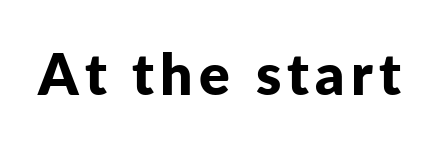
This sample uses a sans-serif face. On the weight axis this lands at bold, roughly 700. These lines are rendered in a variable-pitch font. Honestly, there is no underline to notice here at all.
